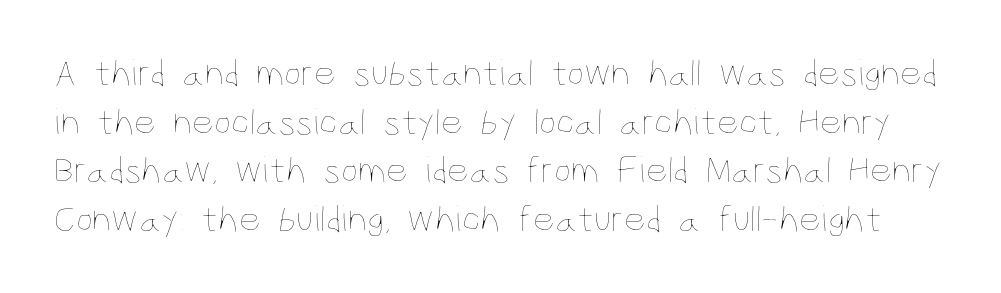
Tall strokes in this sample are plumb rather than angled. The line texture is even and compact thanks to regular tracking. Proportional: the letters do not fall into vertical columns. What's the leading like? Ordinary, nothing unusual. Just letters on the line, the space beneath them empty. Think standard paragraph weight, or any step lighter than that.
